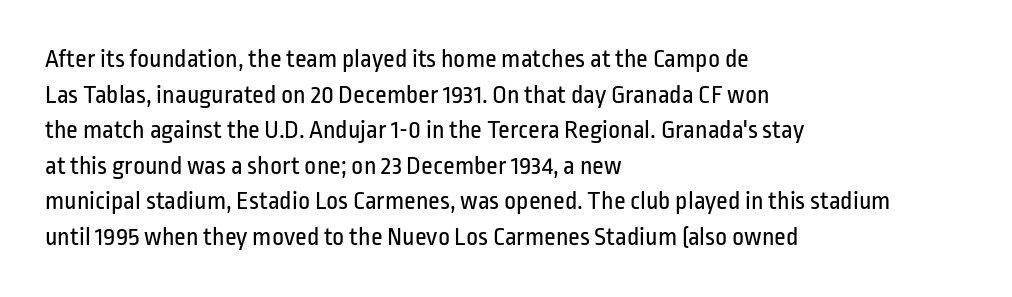
The image shows 26 px text type, upright; set left-aligned, normal line spacing (1.37x), normal letter spacing, not underlined.
